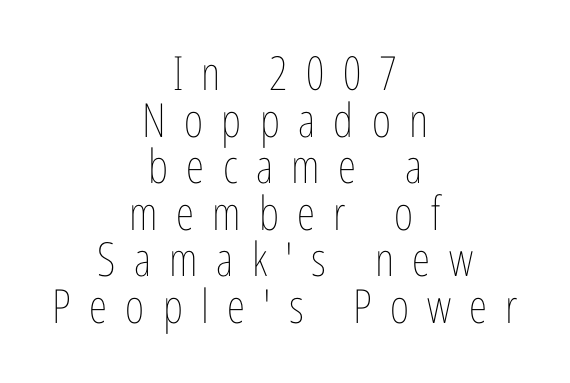
{"italic": "no", "bold": "no", "weight": "thin", "width": "condensed", "stroke_contrast": "low", "x_height": "medium", "monospaced": "no", "underline": "no", "align": "center", "line_spacing": "tight", "line_spacing_ratio": 0.99, "letter_spacing": "wide", "letter_spacing_em": 0.39, "glyph_px": 47}
